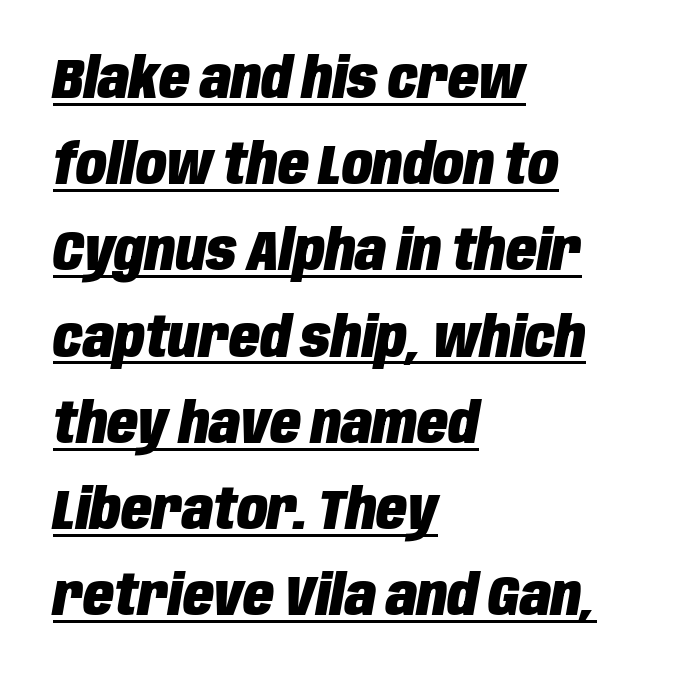
A normal amount of white space separates one row of letters from the next. Horizontally, the lines are justified to the leading edge only. Typographic density is high because the face is bold. Look at the tracking — it's just the regular setting, nothing added. Do the characters align in a grid? No, the font is proportional. This is oblique type, the kind used for emphasis or titles.
